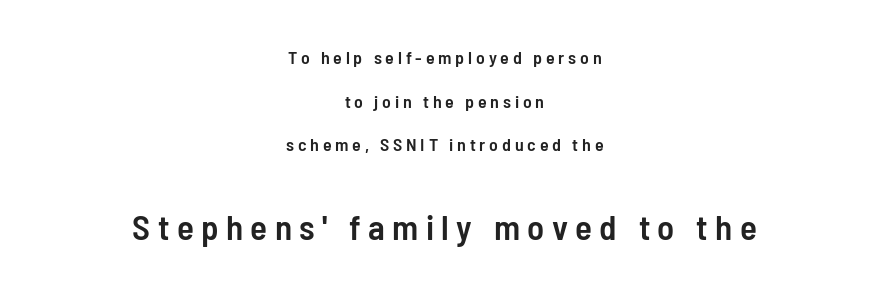
Q: Is the text bold? A: Semi-bold.
Q: Is the text italic (slanted)? A: No, it is upright.
Q: Is the typeface a serif or a sans-serif typeface? A: Sans-serif.
Q: Is the text underlined? A: No.
Q: How is the paragraph aligned? A: Centered.
Q: Is the spacing between letters normal or unusually wide? A: Unusually wide.
Q: Is the spacing between lines tight, normal or loose? A: Loose.
Q: Which block of text is set in a larger size, the first (top) or the second (bottom)? A: The second (bottom) one.
Q: Width (condensed, normal, or wide)? A: Condensed.
Q: Stroke contrast? A: Low.
Q: x-height? A: Medium.
Q: Monospaced? A: No.
